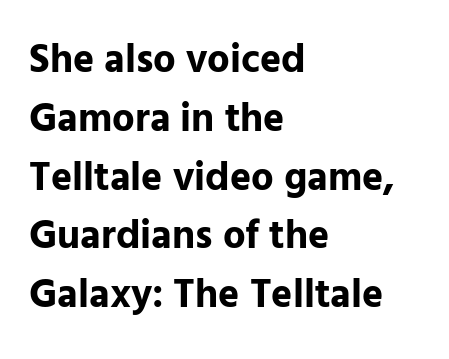
Q: Is the text bold? A: Yes.
Q: Is the text italic (slanted)? A: No, it is upright.
Q: Is the typeface a serif or a sans-serif typeface? A: Sans-serif.
Q: Is the text underlined? A: No.
Q: How is the paragraph aligned? A: Left-aligned.
Q: Is the spacing between letters normal or unusually wide? A: Normal.
Q: Is the spacing between lines tight, normal or loose? A: Normal.
Q: Width (condensed, normal, or wide)? A: Normal.
Q: Stroke contrast? A: Low.
Q: x-height? A: Medium.
Q: Monospaced? A: No.
